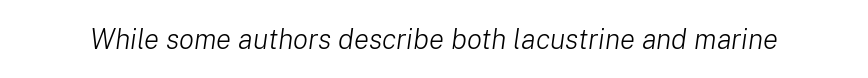
{"italic": "yes", "lean": "right", "slant_degrees": 8, "bold": "no", "weight": "light", "width": "normal", "stroke_contrast": "low", "x_height": "medium", "monospaced": "no", "underline": "no", "letter_spacing": "normal", "letter_spacing_em": 0.0, "glyph_px": 28}
